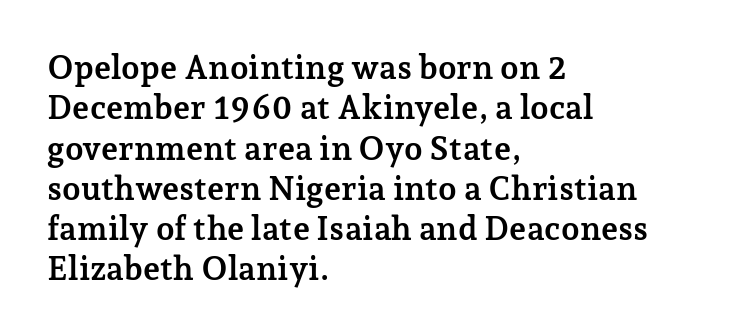
Q: Is the text bold? A: Yes.
Q: Is the text italic (slanted)? A: No, it is upright.
Q: Is the typeface a serif or a sans-serif typeface? A: Serif.
Q: Is the text underlined? A: No.
Q: How is the paragraph aligned? A: Left-aligned.
Q: Is the spacing between letters normal or unusually wide? A: Normal.
Q: Width (condensed, normal, or wide)? A: Normal.
Q: Stroke contrast? A: Low.
Q: x-height? A: Medium.
Q: Monospaced? A: No.
